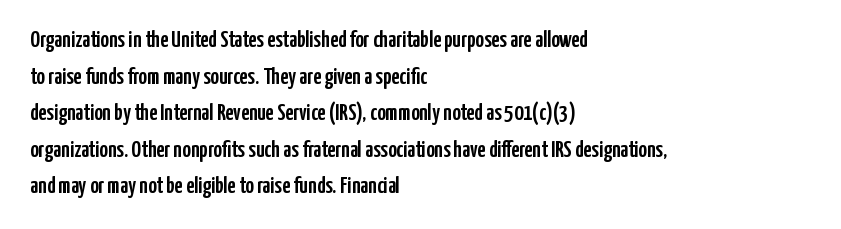
{"italic": "no", "underline": "no", "align": "left", "line_spacing": "normal", "line_spacing_ratio": 1.59, "letter_spacing": "normal", "letter_spacing_em": 0.0, "glyph_px": 23}
